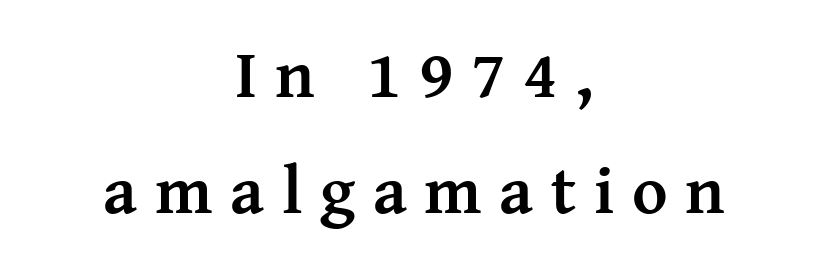
Q: Is the text bold? A: Yes.
Q: Is the text italic (slanted)? A: No, it is upright.
Q: Is the typeface a serif or a sans-serif typeface? A: Serif.
Q: Is the text underlined? A: No.
Q: How is the paragraph aligned? A: Centered.
Q: Is the spacing between letters normal or unusually wide? A: Unusually wide.
Q: Is the spacing between lines tight, normal or loose? A: Normal.
Q: Width (condensed, normal, or wide)? A: Normal.
Q: Stroke contrast? A: Medium.
Q: x-height? A: Medium.
Q: Monospaced? A: No.
